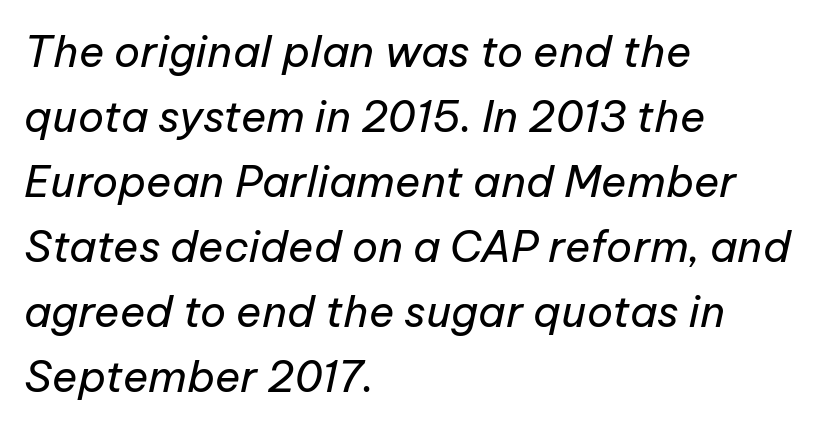
The strokes carry an ordinary text weight at most. Rendered with sloped, italic letterforms. Nobody drew a line under any word here. Is there much room between lines? A standard amount, neither cramped nor airy.
